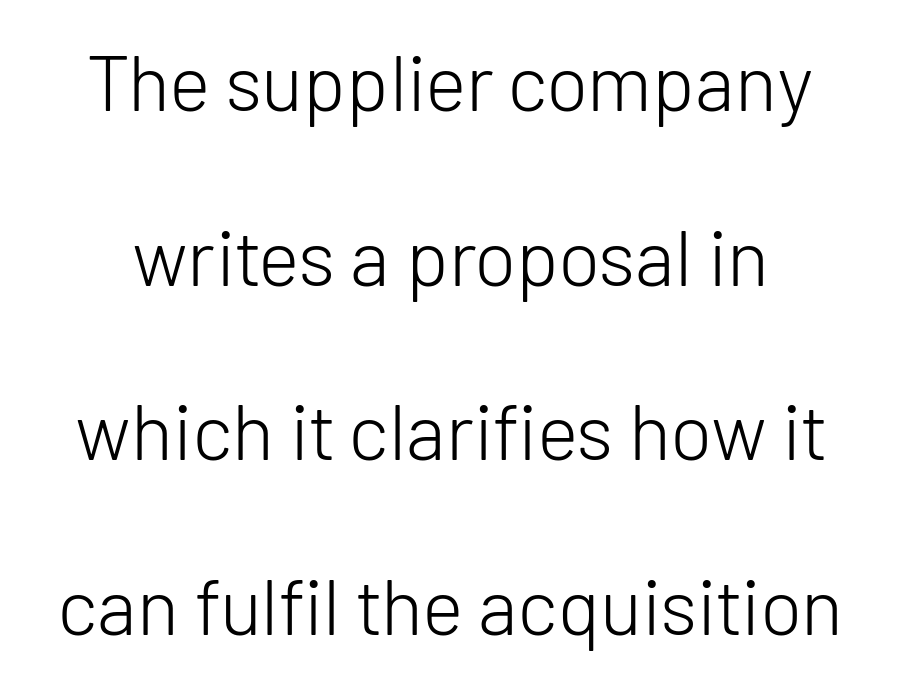
{"serif": "no", "italic": "no", "bold": "no", "weight": "light", "width": "normal", "stroke_contrast": "low", "x_height": "medium", "monospaced": "no", "underline": "no", "line_spacing": "loose", "line_spacing_ratio": 2.21, "letter_spacing": "normal", "letter_spacing_em": 0.0, "glyph_px": 79}
